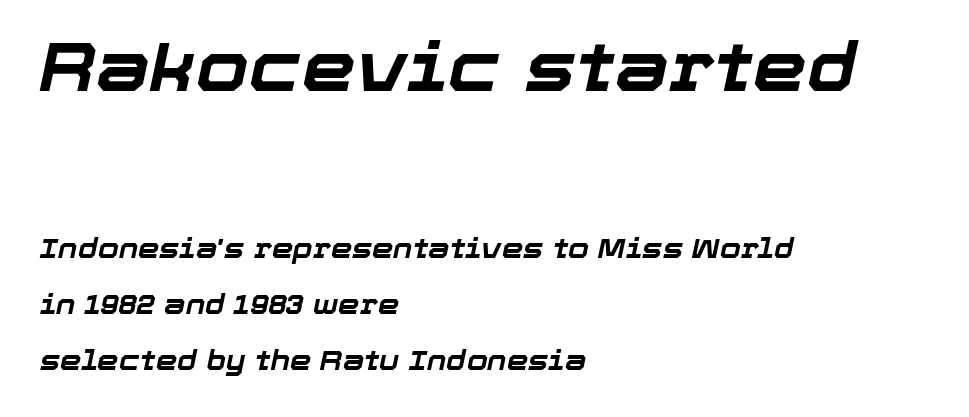
{"italic": "yes", "lean": "right", "slant_degrees": 12, "bold": "yes", "weight": "bold", "width": "normal", "stroke_contrast": "low", "x_height": "medium", "monospaced": "no", "underline": "no", "align": "left", "line_spacing": "loose", "line_spacing_ratio": 2.09, "letter_spacing": "normal", "letter_spacing_em": 0.0, "larger_block": "first", "size_ratio": 2.52, "glyph_px": 68}
